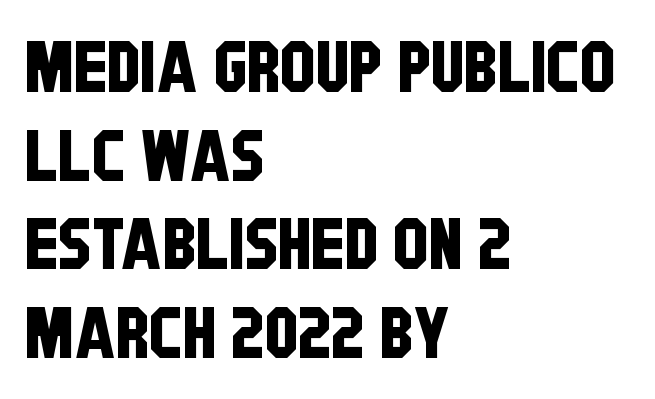
Q: Is the typeface a serif or a sans-serif typeface? A: Sans-serif.
Q: Is the text underlined? A: No.
Q: How is the paragraph aligned? A: Left-aligned.
Q: Is the spacing between letters normal or unusually wide? A: Normal.
Q: Is the spacing between lines tight, normal or loose? A: Normal.
Q: Width (condensed, normal, or wide)? A: Condensed.
Q: Stroke contrast? A: Low.
Q: x-height? A: Large.
Q: Monospaced? A: No.
